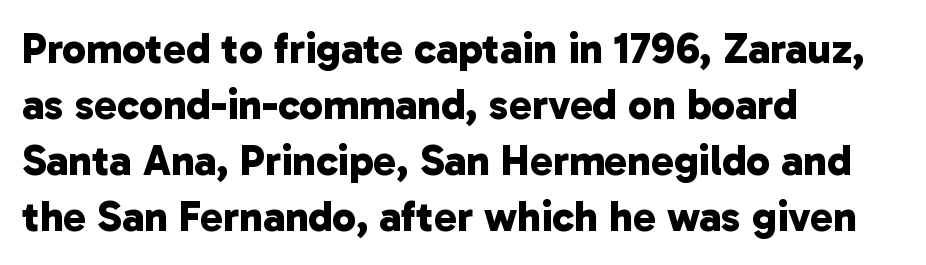
Q: Is the text bold? A: Yes.
Q: Is the typeface a serif or a sans-serif typeface? A: Sans-serif.
Q: Is the text underlined? A: No.
Q: How is the paragraph aligned? A: Left-aligned.
Q: Is the spacing between letters normal or unusually wide? A: Normal.
Q: Is the spacing between lines tight, normal or loose? A: Normal.
Q: Width (condensed, normal, or wide)? A: Normal.
Q: Stroke contrast? A: Low.
Q: x-height? A: Medium.
Q: Monospaced? A: No.
